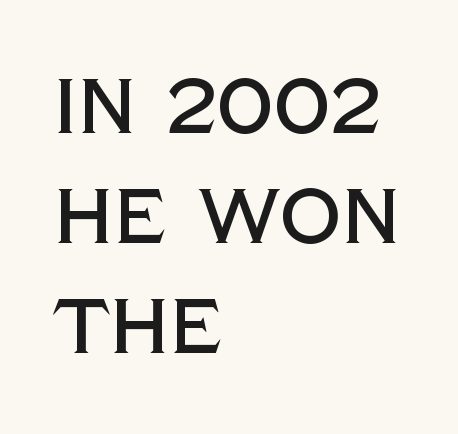
Compared with typical body copy, the letter spacing here is the same. This sample has the flowing, uneven cadence of proportional lettering. The passage shown stacks its lines at a standard gap. These lines are set flush left with a ragged right edge. Unlike a traditional serif, this face leaves its strokes unadorned.
